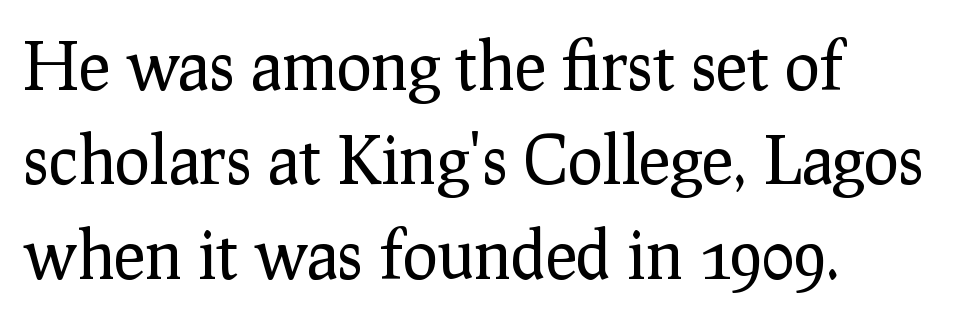
Q: Is the text bold? A: No.
Q: Is the text italic (slanted)? A: No, it is upright.
Q: Is the typeface a serif or a sans-serif typeface? A: Serif.
Q: Is the text underlined? A: No.
Q: How is the paragraph aligned? A: Left-aligned.
Q: Is the spacing between letters normal or unusually wide? A: Normal.
Q: Is the spacing between lines tight, normal or loose? A: Normal.
Q: Width (condensed, normal, or wide)? A: Normal.
Q: Stroke contrast? A: Low.
Q: x-height? A: Medium.
Q: Monospaced? A: No.
